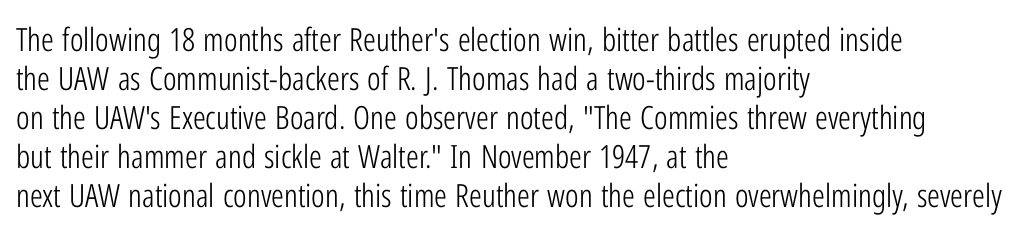
A sans-serif font was chosen for this passage. These lines are set flush left with a ragged right edge. Tall strokes in this sample are plumb rather than angled. Default kerning and tracking; the words read as compact shapes. Proportional: the letters do not fall into vertical columns.
